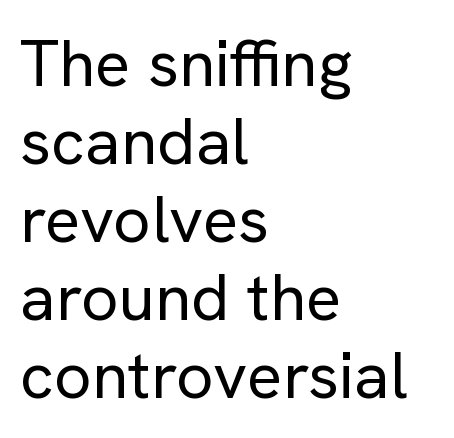
This sample is left-justified, so line endings fall wherever the words run out. The passage shown has conventional tracking throughout. The passage shown is typed in a proportional face where columns would drift. Unmarked baselines from the first word to the last. The glyphs in this specimen are sans serif.
